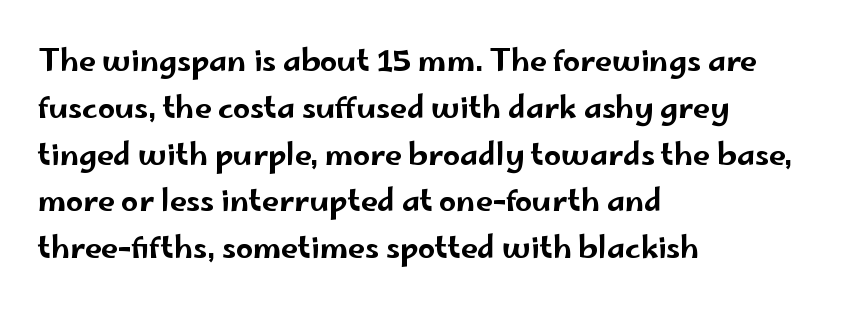
Q: Is the text italic (slanted)? A: No, it is upright.
Q: Is the typeface a serif or a sans-serif typeface? A: Sans-serif.
Q: Is the text underlined? A: No.
Q: How is the paragraph aligned? A: Left-aligned.
Q: Is the spacing between letters normal or unusually wide? A: Normal.
Q: Is the spacing between lines tight, normal or loose? A: Normal.
Q: Width (condensed, normal, or wide)? A: Wide.
Q: Stroke contrast? A: Low.
Q: x-height? A: Small.
Q: Monospaced? A: No.
